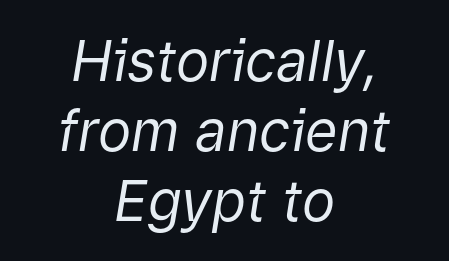
{"italic": "yes", "lean": "right", "slant_degrees": 9, "bold": "no", "weight": "regular", "width": "normal", "stroke_contrast": "low", "x_height": "medium", "monospaced": "no", "underline": "no", "align": "center", "line_spacing": "normal", "line_spacing_ratio": 1.25, "letter_spacing": "normal", "letter_spacing_em": 0.0, "glyph_px": 56}
